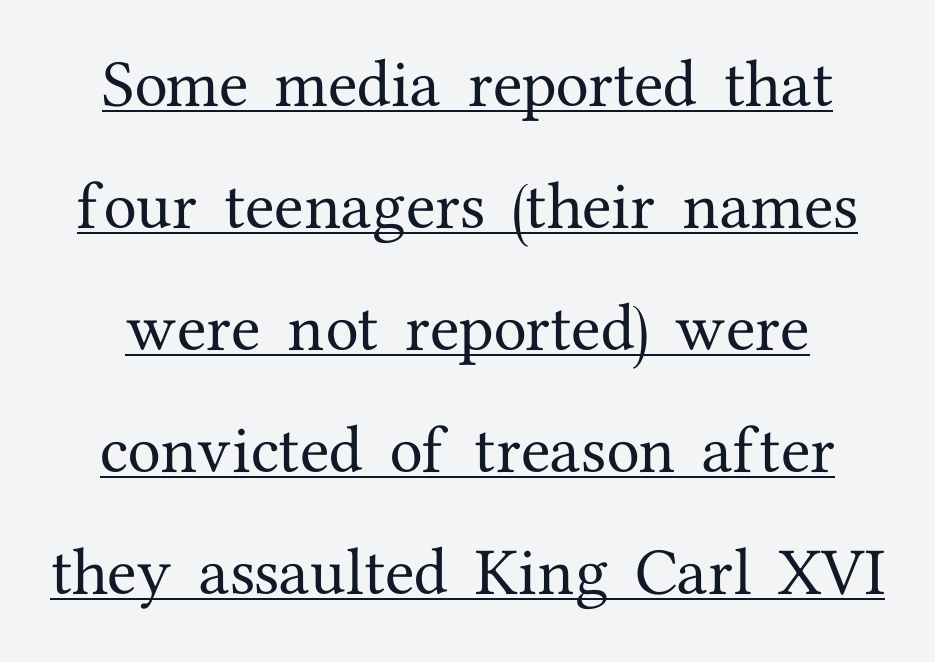
The image shows 54 px serif type, upright; set loose line spacing (2.26x), normal letter spacing, underlined; medium stroke contrast and a medium x-height.
